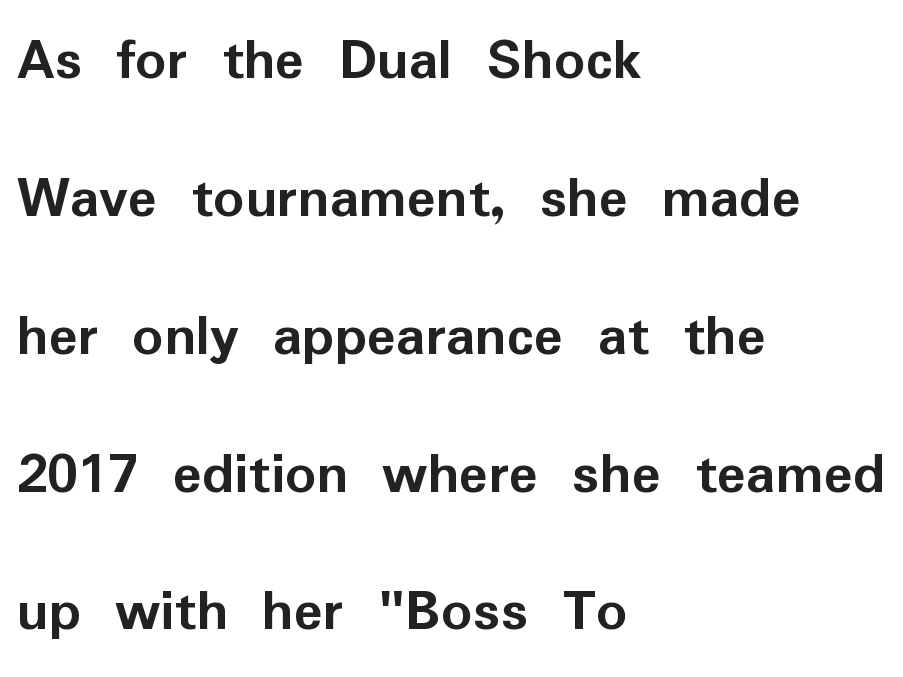
{"serif": "no", "italic": "no", "bold": "yes", "weight": "semibold", "width": "normal", "stroke_contrast": "low", "x_height": "medium", "monospaced": "no", "underline": "no", "align": "left", "line_spacing": "loose", "line_spacing_ratio": 2.26, "letter_spacing": "normal", "letter_spacing_em": 0.0, "glyph_px": 61}
